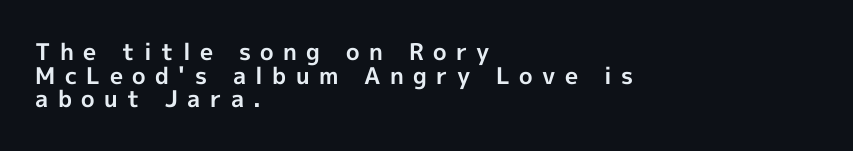
Only glyphs here, with clear space below each row. The tracking jumps out immediately: characters are airy and widely separated. The passage shown stacks its lines with hardly any gap. Is the type bold? Yes — the strokes are clearly thick and heavy.
